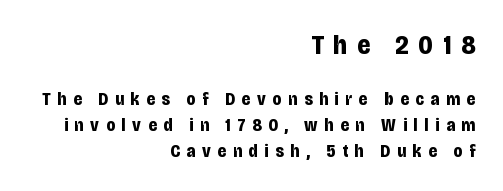
The image shows 27 px bold type, upright; set right-aligned, normal line spacing (1.44x), unusually wide letter spacing (+0.37 em), not underlined; the first (top) block is 1.5x larger.
